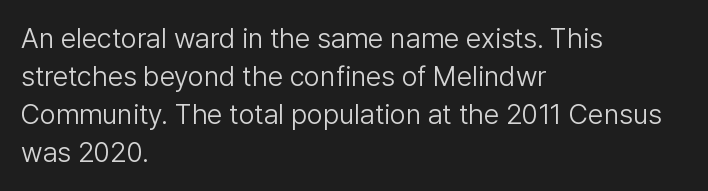
The type family on display is of the sans-serif kind. Stems here are at most as thick as an everyday book face. Which margin do the lines hug? The left one — the right edge is uneven. Looks like regular typesetting: each glyph gets only the width it needs. Reading down the column, the eye jumps a familiar distance to each next line. Observe the ordinary spacing: letters are neighbours, not strangers.
